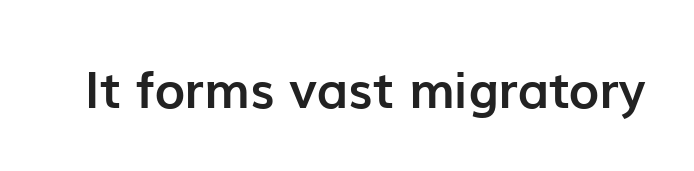
Q: Is the text bold? A: Yes.
Q: Is the text italic (slanted)? A: No, it is upright.
Q: Is the typeface a serif or a sans-serif typeface? A: Sans-serif.
Q: Is the text underlined? A: No.
Q: Is the spacing between letters normal or unusually wide? A: Normal.
Q: Width (condensed, normal, or wide)? A: Normal.
Q: Stroke contrast? A: Low.
Q: x-height? A: Medium.
Q: Monospaced? A: No.
